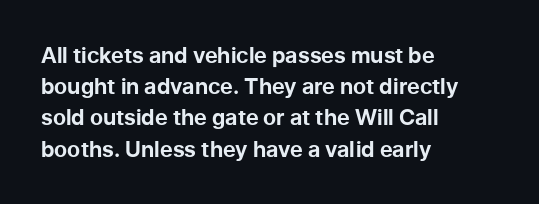
{"italic": "no", "bold": "yes", "underline": "no", "align": "left", "line_spacing": "normal", "line_spacing_ratio": 1.42, "letter_spacing": "normal", "letter_spacing_em": 0.0, "glyph_px": 22}
